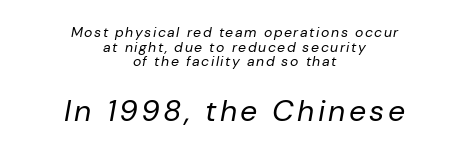
{"italic": "yes", "lean": "right", "slant_degrees": 10, "bold": "no", "weight": "regular", "width": "normal", "stroke_contrast": "low", "x_height": "medium", "monospaced": "no", "underline": "no", "align": "center", "line_spacing": "tight", "line_spacing_ratio": 1.04, "larger_block": "second", "size_ratio": 2.14, "glyph_px": 30}
